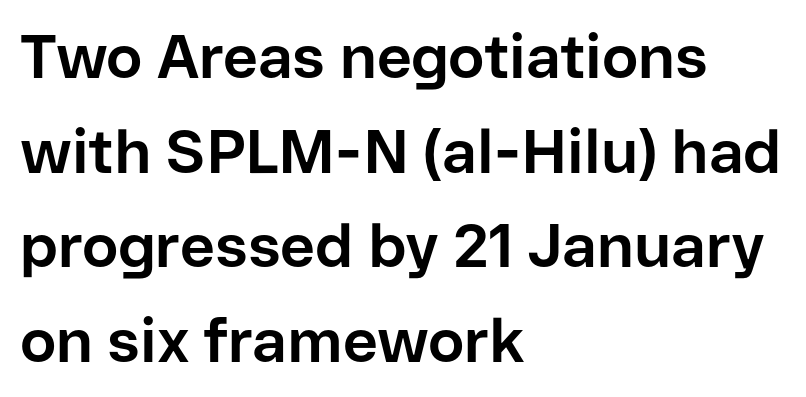
The image shows 61 px bold sans-serif type, upright; set left-aligned, normal line spacing (1.55x), normal letter spacing, not underlined; low stroke contrast and a medium x-height.
